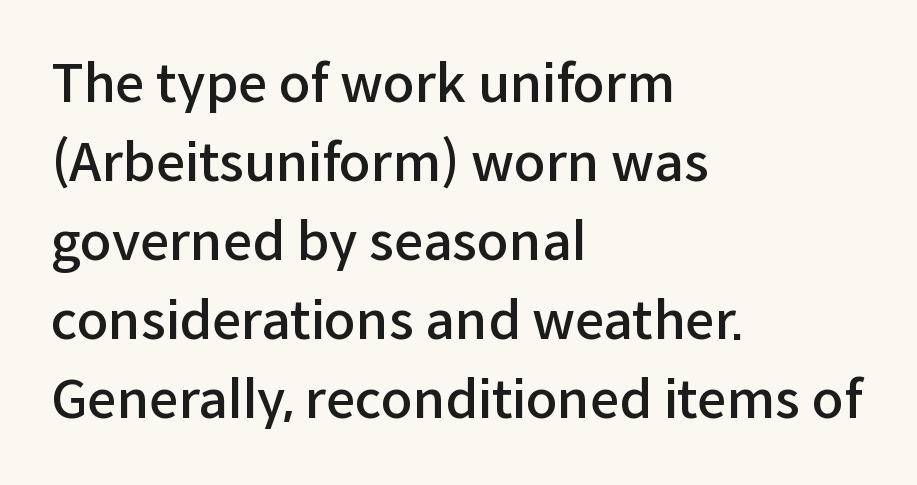
Q: Is the text bold? A: Semi-bold.
Q: Is the text italic (slanted)? A: No, it is upright.
Q: Is the typeface a serif or a sans-serif typeface? A: Sans-serif.
Q: Is the text underlined? A: No.
Q: How is the paragraph aligned? A: Left-aligned.
Q: Is the spacing between letters normal or unusually wide? A: Normal.
Q: Is the spacing between lines tight, normal or loose? A: Normal.
Q: Width (condensed, normal, or wide)? A: Normal.
Q: Stroke contrast? A: Low.
Q: x-height? A: Medium.
Q: Monospaced? A: No.
